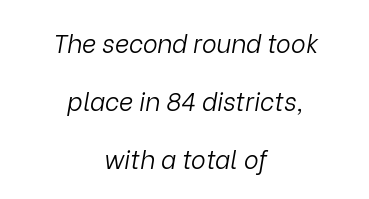
{"italic": "yes", "lean": "right", "slant_degrees": 9, "bold": "no", "underline": "no", "align": "center", "line_spacing": "loose", "line_spacing_ratio": 2.32, "letter_spacing": "normal", "letter_spacing_em": 0.0, "glyph_px": 25}
